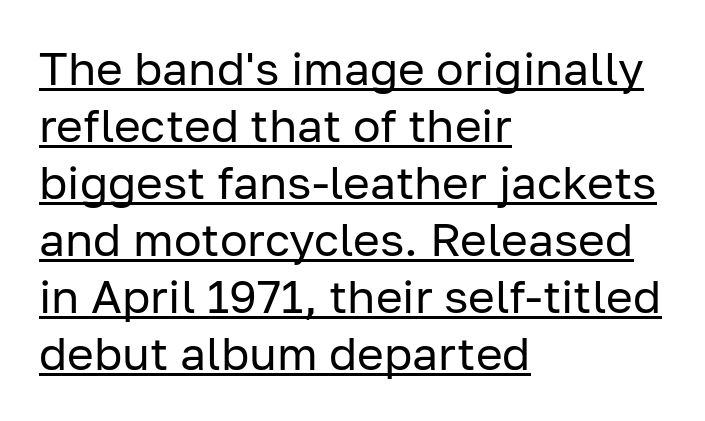
{"serif": "no", "italic": "no", "bold": "no", "weight": "regular", "width": "normal", "stroke_contrast": "low", "x_height": "medium", "monospaced": "no", "underline": "yes", "align": "left", "line_spacing_ratio": 1.24, "letter_spacing": "normal", "letter_spacing_em": 0.0, "glyph_px": 46}
